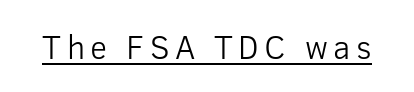
Q: Is the text bold? A: No.
Q: Is the text italic (slanted)? A: No, it is upright.
Q: Is the typeface a serif or a sans-serif typeface? A: Sans-serif.
Q: Is the text underlined? A: Yes.
Q: Width (condensed, normal, or wide)? A: Normal.
Q: Stroke contrast? A: Low.
Q: x-height? A: Medium.
Q: Monospaced? A: No.
